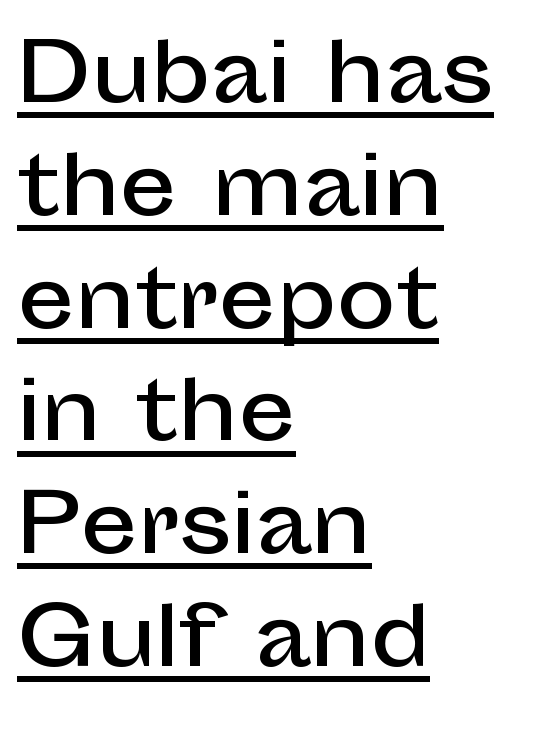
The image shows 80 px sans-serif type, upright; set left-aligned, normal line spacing (1.41x), normal letter spacing, underlined; low stroke contrast and a medium x-height.
